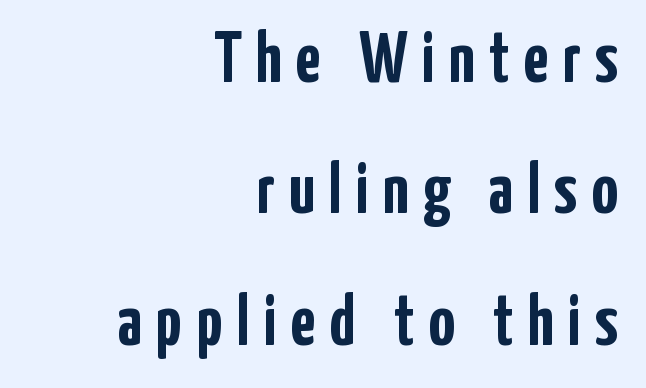
{"serif": "no", "italic": "no", "bold": "yes", "weight": "semibold", "width": "condensed", "stroke_contrast": "low", "x_height": "medium", "monospaced": "no", "underline": "no", "align": "right", "line_spacing_ratio": 1.8, "glyph_px": 73}
